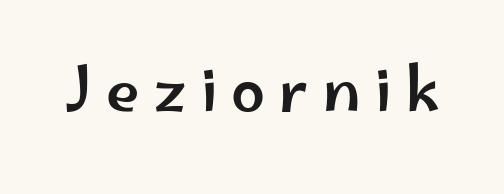
The image shows 61 px wide sans-serif type, upright; set unusually wide letter spacing (+0.22 em), not underlined; low stroke contrast and a small x-height.
